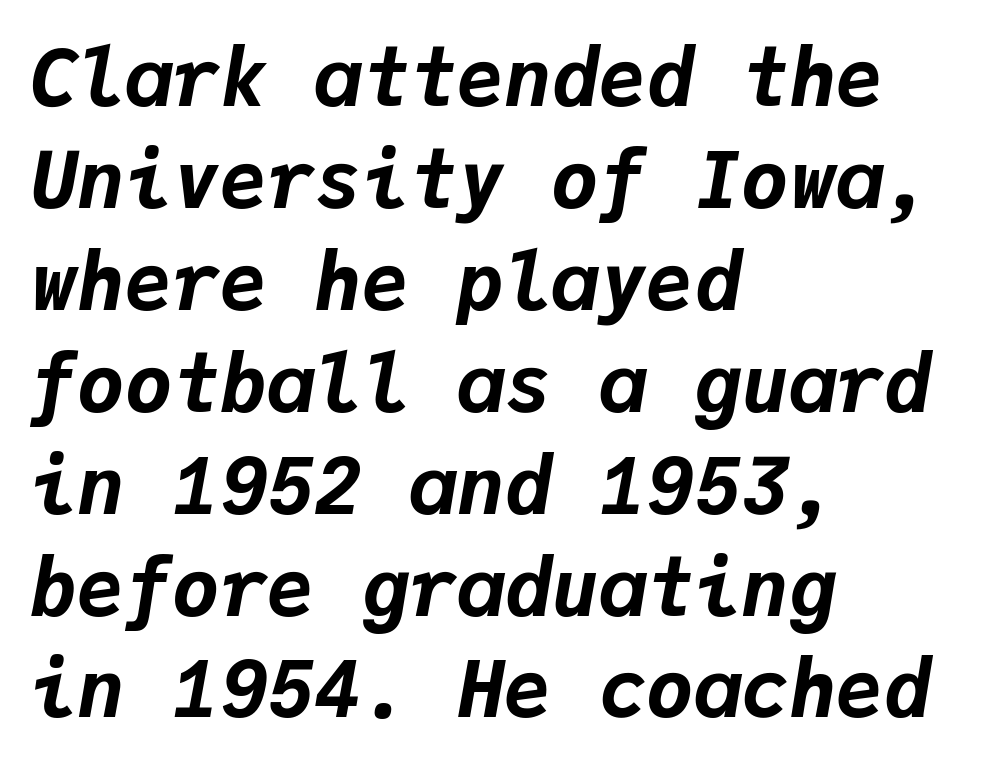
{"italic": "yes", "lean": "right", "slant_degrees": 9, "bold": "yes", "weight": "bold", "width": "normal", "stroke_contrast": "low", "x_height": "medium", "monospaced": "yes", "underline": "no", "align": "left", "line_spacing": "normal", "line_spacing_ratio": 1.29, "letter_spacing": "normal", "letter_spacing_em": 0.0, "glyph_px": 79}
